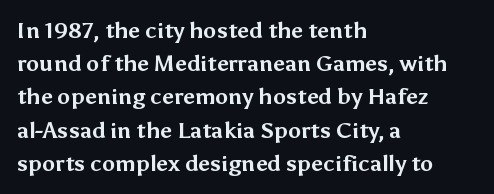
Q: Is the text bold? A: Yes.
Q: Is the text italic (slanted)? A: No, it is upright.
Q: Is the text underlined? A: No.
Q: How is the paragraph aligned? A: Left-aligned.
Q: Is the spacing between letters normal or unusually wide? A: Normal.
Q: Is the spacing between lines tight, normal or loose? A: Normal.
